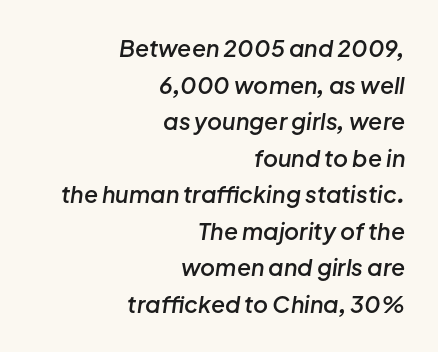
The image shows 23 px text type, italic (leaning right); set right-aligned, normal line spacing (1.59x), normal letter spacing, not underlined.
